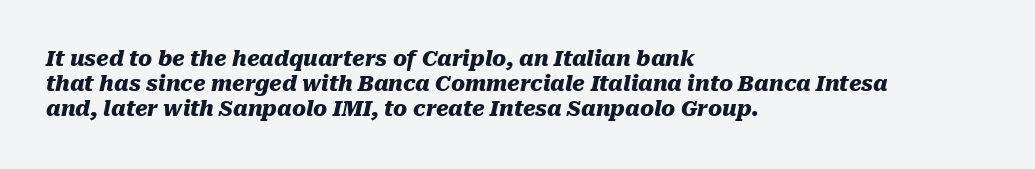
Q: Is the text bold? A: Yes.
Q: Is the text italic (slanted)? A: Yes, it leans right by about 10 degrees.
Q: Is the text underlined? A: No.
Q: How is the paragraph aligned? A: Left-aligned.
Q: Is the spacing between letters normal or unusually wide? A: Normal.
